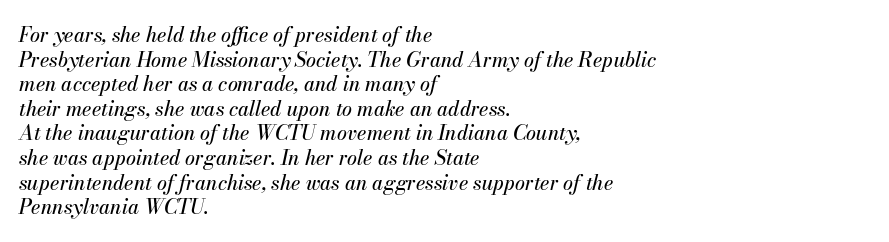
The image shows 20 px text type, italic (leaning right); set left-aligned, line spacing 1.23x, normal letter spacing, not underlined.
